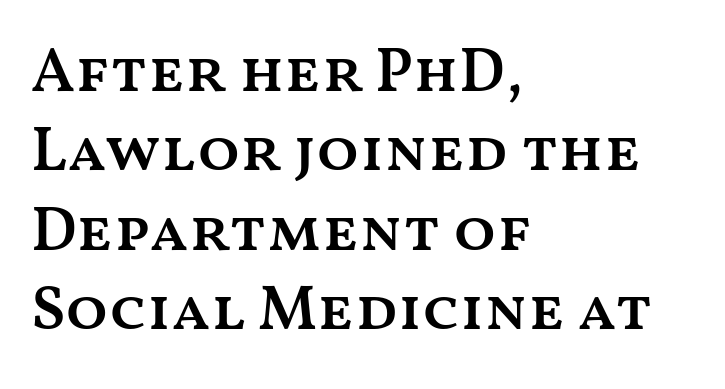
Q: Is the text bold? A: Semi-bold.
Q: Is the text italic (slanted)? A: No, it is upright.
Q: Is the text underlined? A: No.
Q: How is the paragraph aligned? A: Left-aligned.
Q: Is the spacing between letters normal or unusually wide? A: Normal.
Q: Is the spacing between lines tight, normal or loose? A: Normal.
Q: Width (condensed, normal, or wide)? A: Wide.
Q: Stroke contrast? A: Medium.
Q: x-height? A: Medium.
Q: Monospaced? A: No.
